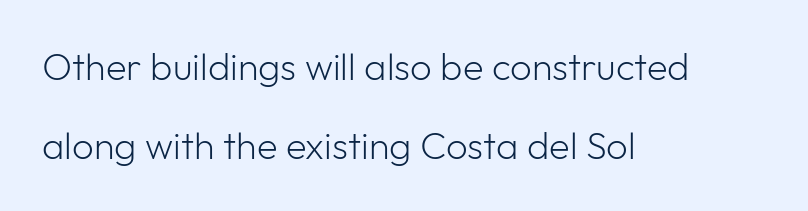
The image shows 38 px light sans-serif type, upright; set left-aligned, loose line spacing (2.07x), normal letter spacing, not underlined; low stroke contrast and a medium x-height.
